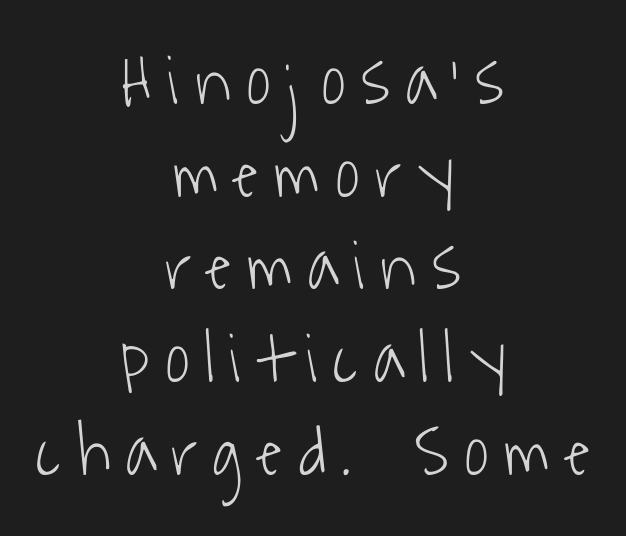
The strip under each line holds only bare page. Honestly, the letter spacing is so wide it's the main thing you notice. Regarding leading, the lines here are spaced in the standard way. The letters advance in unequal steps, a hallmark of proportional type. Examine the stroke ends and you'll find no serifs. The text block is weighted toward neither margin, spreading evenly from the middle.
